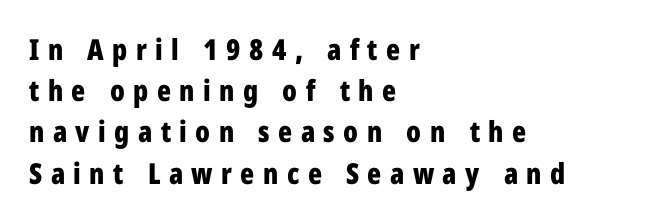
Notice how the stems are strictly vertical — no italics here. Note the varied advance widths — an 'i' is clearly narrower than an 'm'. The compositor pushed each line to the left boundary. Has an underline been added? It has not.
